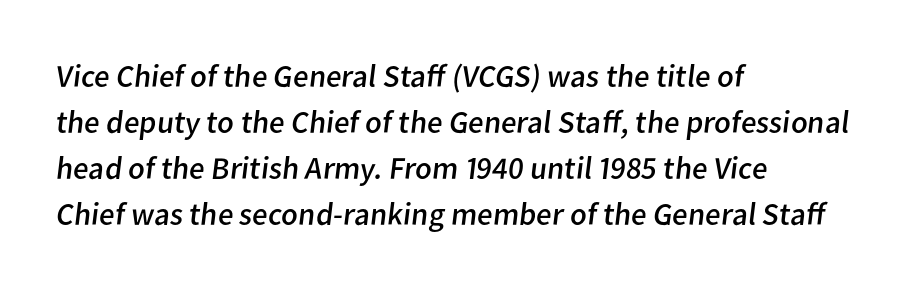
The rendering uses natural spacing where letterforms have individual widths. Summary of weight: not heavy and not bold. To sum up the face: it is a sans, with no serifs. Left-aligned paragraph, ragged on the right.
